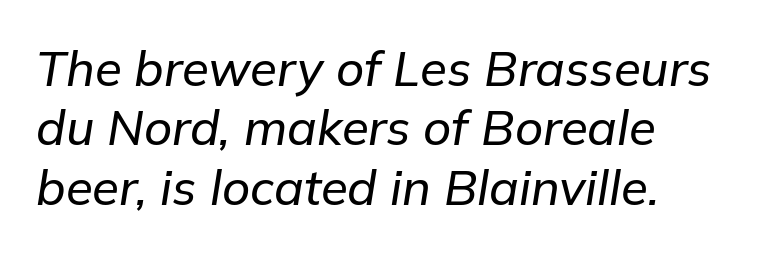
{"italic": "yes", "lean": "right", "slant_degrees": 9, "width": "normal", "stroke_contrast": "low", "x_height": "medium", "monospaced": "no", "underline": "no", "align": "left", "line_spacing_ratio": 1.21, "letter_spacing": "normal", "letter_spacing_em": 0.0, "glyph_px": 49}
